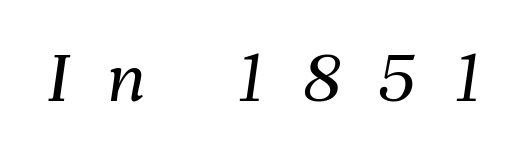
Emphasis-style slanted type is in use. The passage shown has open, widely tracked lettering throughout. Each letter keeps its own natural width here, so spacing adapts to shape. Lines of text with bare space underneath.
